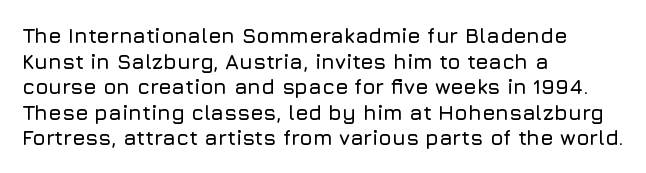
{"italic": "no", "underline": "no", "align": "left", "line_spacing_ratio": 1.22, "letter_spacing": "normal", "letter_spacing_em": 0.0, "glyph_px": 21}
